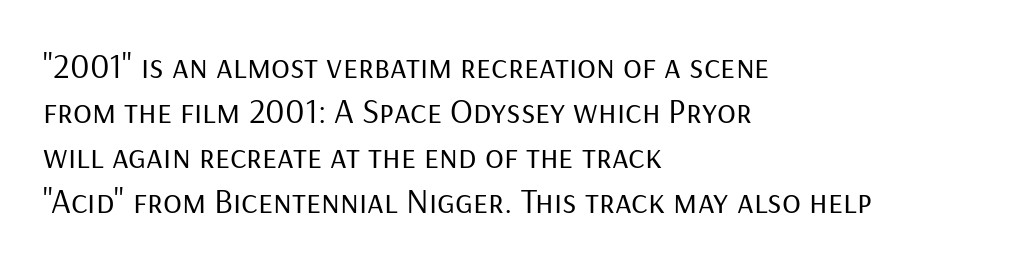
The foot of each line stays bare and open. Note the varied advance widths — an 'i' is clearly narrower than an 'm'. No chunkiness to these letters — they're not bold. Compared with typical paragraphs, the rows here are spaced about the same. Nothing sits at the stroke ends, so this counts as sans-serif.
